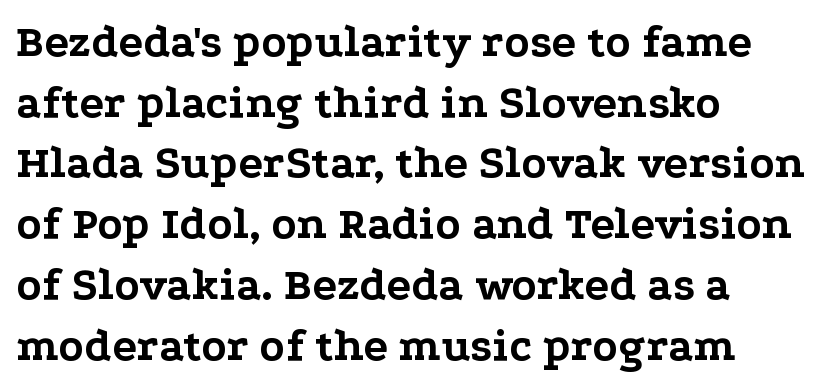
The image shows 46 px bold, wide serif type, upright; set left-aligned, normal line spacing (1.32x), normal letter spacing, not underlined; low stroke contrast and a medium x-height.
